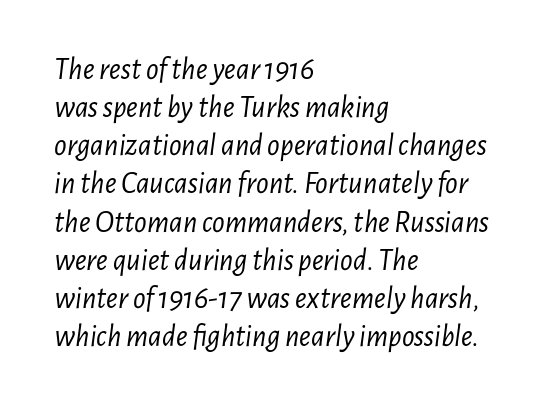
What stands out about the letter spacing? Nothing — it is the standard amount. Each row of text sits above clean, open space. Note the varied advance widths — an 'i' is clearly narrower than an 'm'. Which margin do the lines hug? The left one — the right edge is uneven. Stems here are at most as thick as an everyday book face. It's the slanting kind of type.
